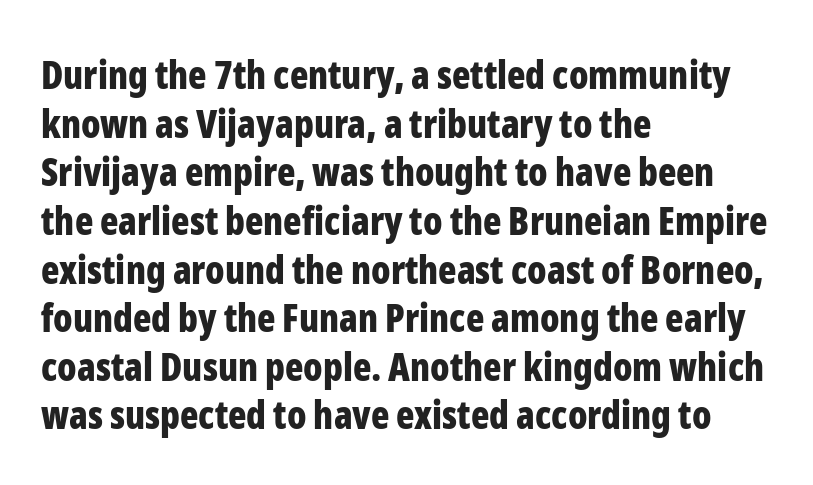
{"serif": "no", "italic": "no", "bold": "yes", "weight": "bold", "width": "condensed", "stroke_contrast": "low", "x_height": "medium", "monospaced": "no", "underline": "no", "align": "left", "line_spacing": "normal", "line_spacing_ratio": 1.28, "letter_spacing": "normal", "letter_spacing_em": 0.0, "glyph_px": 38}
